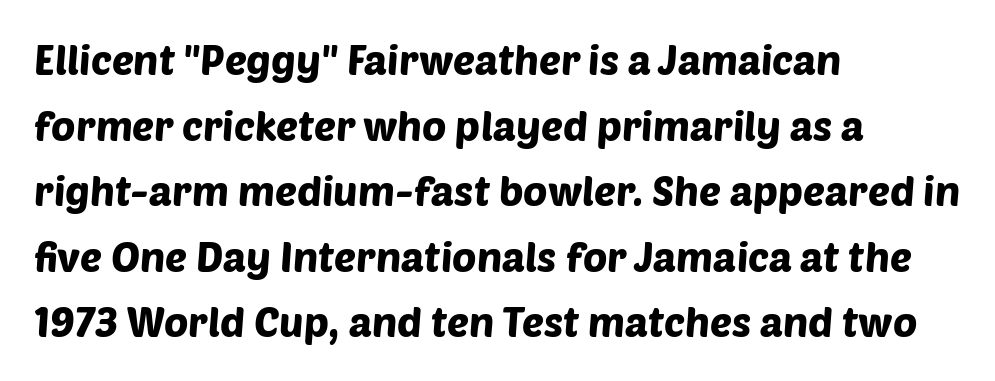
You could not count columns in this text — the font is proportionally spaced. This sample uses plain, unmodified letter spacing. Leftover space on each line is placed entirely after the last word. Honestly, the row spacing looks completely unremarkable. Only glyphs here, with clear space below each row. Letterform terminals end flat and unadorned throughout the passage.
